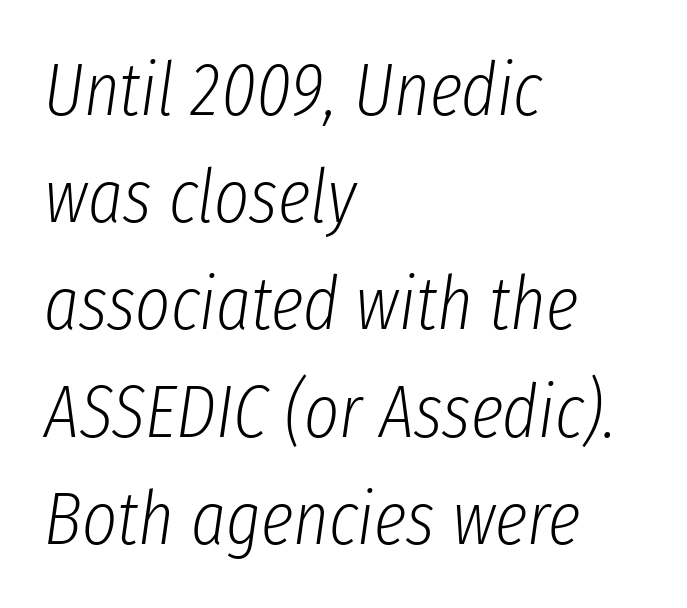
The image shows 75 px light, condensed type, italic (leaning right); set left-aligned, normal line spacing (1.43x), normal letter spacing, not underlined; low stroke contrast and a medium x-height.
